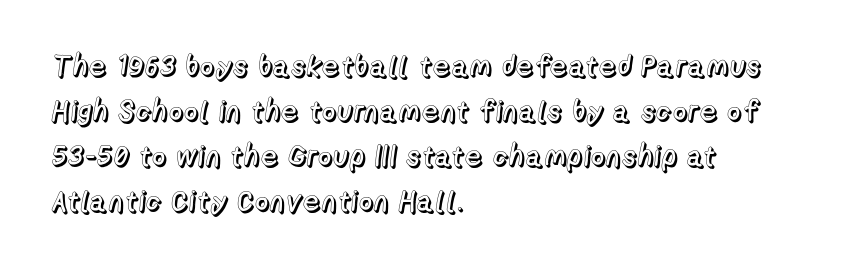
This sample uses plain, unmodified letter spacing. Spacing verdict: proportional, widths tailored to each character. Is the block centered? No — it sits flush against the left margin.
